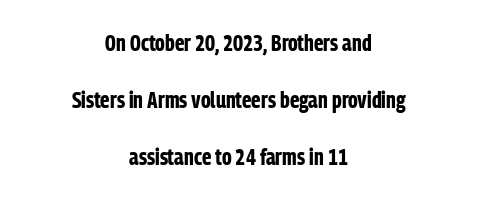
Check under the words: just untouched page. These lines were composed using upright roman letters. The whitespace from short lines is split evenly between both sides. Honestly, the rows look like they've been pulled way apart. Stroke thickness is high; the sample reads as a true bold.
